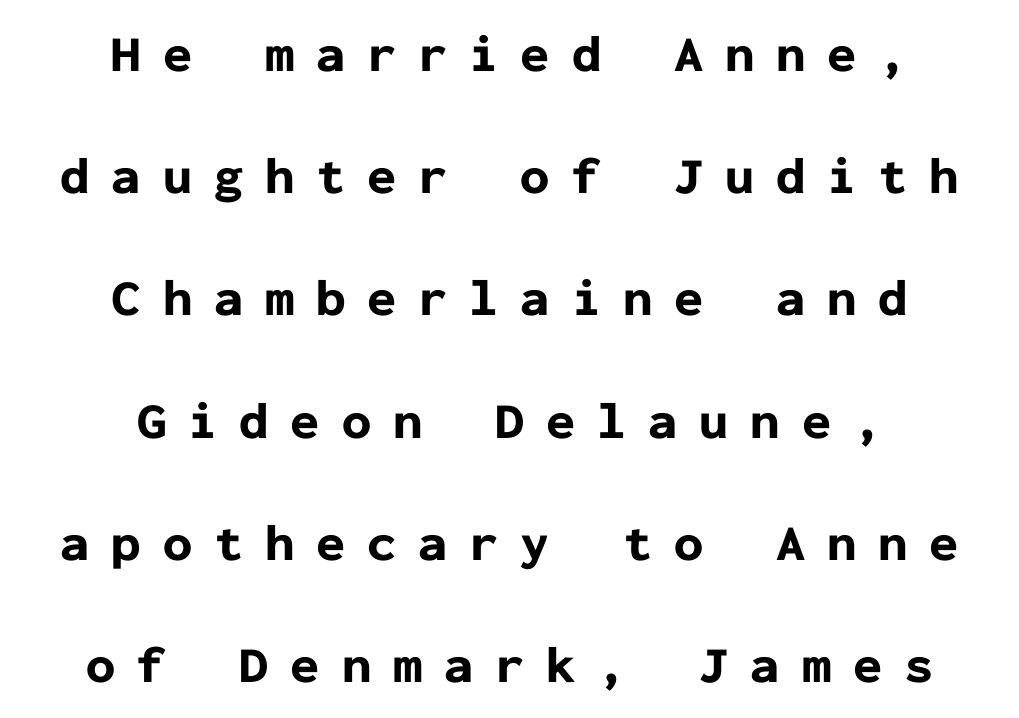
The image shows 52 px bold sans-serif type, upright, monospaced; set centered, loose line spacing (2.35x), unusually wide letter spacing (+0.42 em), not underlined; low stroke contrast and a medium x-height.
